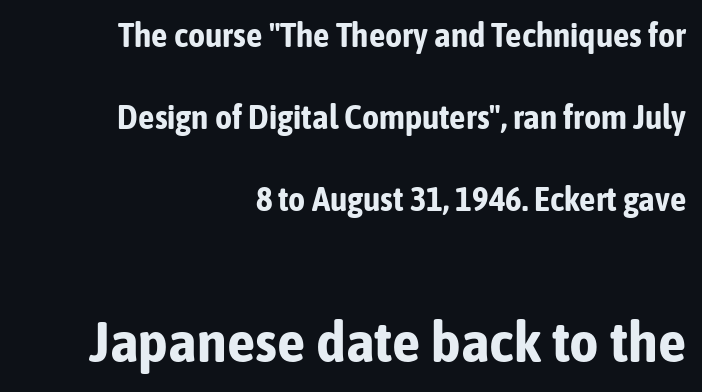
Q: Is the text bold? A: Yes.
Q: Is the text italic (slanted)? A: No, it is upright.
Q: Is the typeface a serif or a sans-serif typeface? A: Sans-serif.
Q: Is the text underlined? A: No.
Q: How is the paragraph aligned? A: Right-aligned.
Q: Is the spacing between letters normal or unusually wide? A: Normal.
Q: Is the spacing between lines tight, normal or loose? A: Loose.
Q: Which block of text is set in a larger size, the first (top) or the second (bottom)? A: The second (bottom) one.
Q: Width (condensed, normal, or wide)? A: Condensed.
Q: Stroke contrast? A: Low.
Q: x-height? A: Medium.
Q: Monospaced? A: No.
